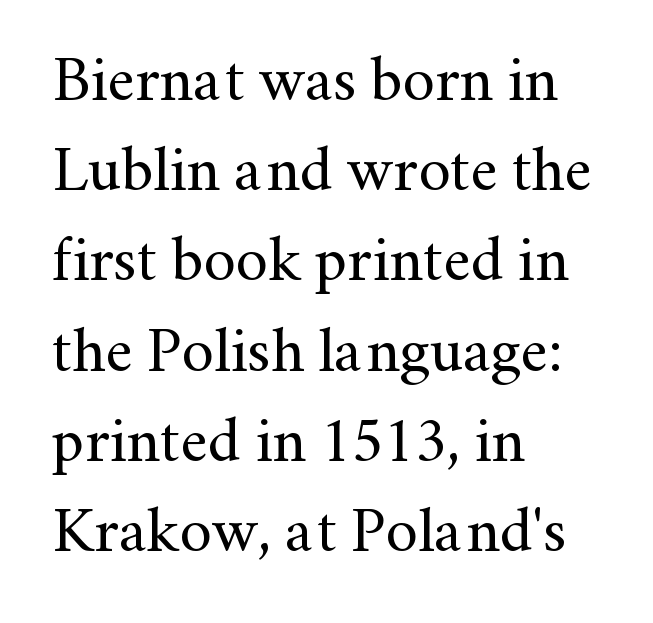
Q: Is the text bold? A: No.
Q: Is the text italic (slanted)? A: No, it is upright.
Q: Is the typeface a serif or a sans-serif typeface? A: Serif.
Q: Is the text underlined? A: No.
Q: How is the paragraph aligned? A: Left-aligned.
Q: Is the spacing between letters normal or unusually wide? A: Normal.
Q: Is the spacing between lines tight, normal or loose? A: Normal.
Q: Width (condensed, normal, or wide)? A: Normal.
Q: Stroke contrast? A: Medium.
Q: x-height? A: Small.
Q: Monospaced? A: No.
